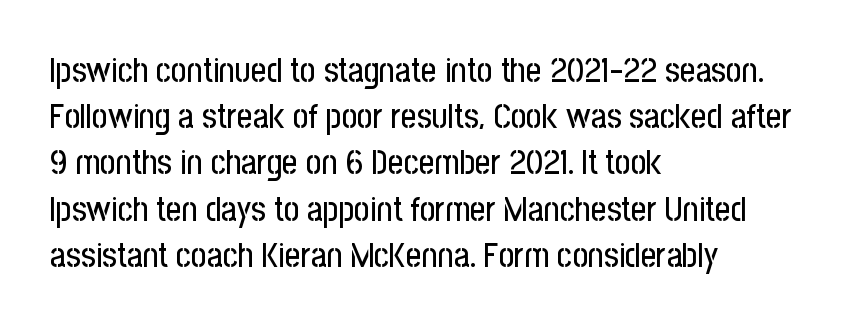
{"serif": "no", "italic": "no", "width": "condensed", "stroke_contrast": "low", "x_height": "medium", "monospaced": "no", "underline": "no", "align": "left", "line_spacing": "normal", "line_spacing_ratio": 1.36, "letter_spacing": "normal", "letter_spacing_em": 0.0, "glyph_px": 34}
